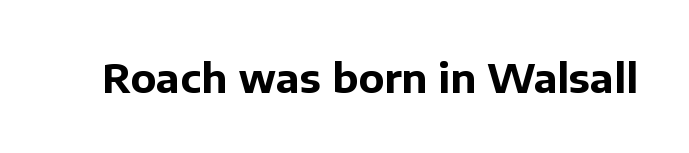
The type is set solid horizontally, with unmodified tracking. Descenders are the only things crossing below the line. Every letter is thick-stroked: bold, no question. Each letter keeps its own natural width here, so spacing adapts to shape.
